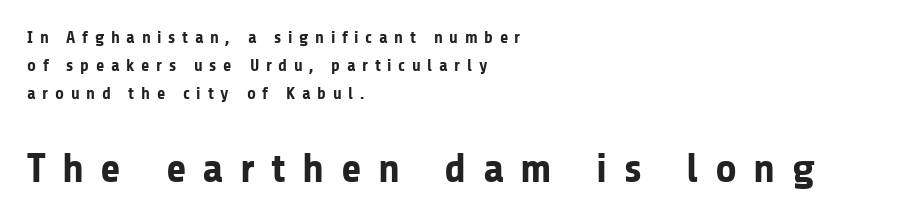
The image shows 42 px bold sans-serif type, upright; set left-aligned, normal line spacing (1.64x), unusually wide letter spacing (+0.39 em), not underlined; the second (bottom) block is 2.47x larger; low stroke contrast and a medium x-height.
